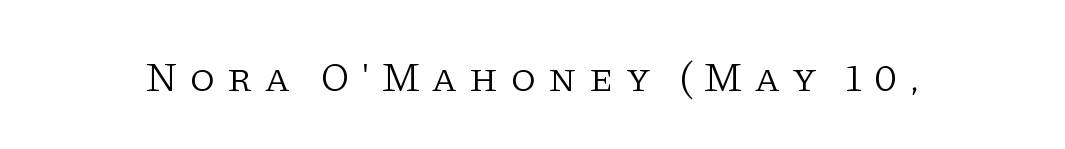
Q: Is the text bold? A: No.
Q: Is the text italic (slanted)? A: No, it is upright.
Q: Is the typeface a serif or a sans-serif typeface? A: Serif.
Q: Is the text underlined? A: No.
Q: Is the spacing between letters normal or unusually wide? A: Unusually wide.
Q: Width (condensed, normal, or wide)? A: Normal.
Q: Stroke contrast? A: Low.
Q: x-height? A: Large.
Q: Monospaced? A: No.
